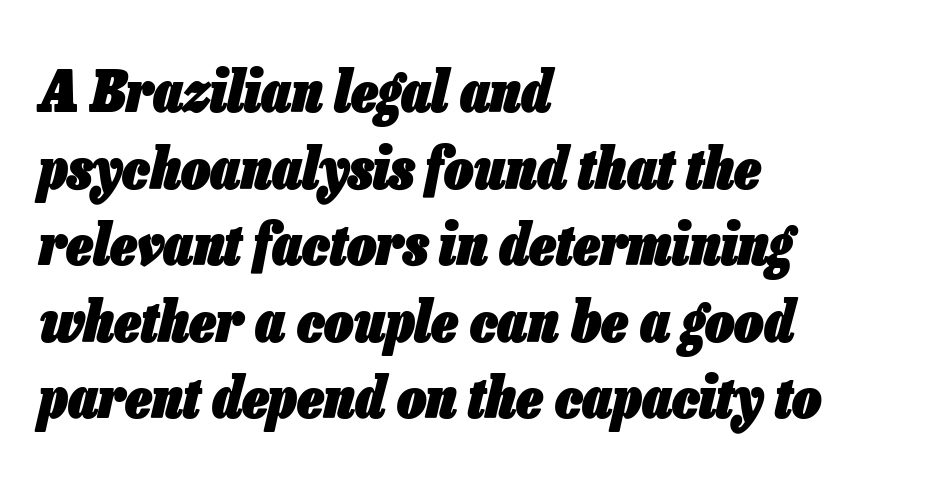
The paragraph has a hard left edge and a soft right edge. How heavy is the stroke? Heavy — this is a bold. Descenders hang freely into open space. The tracking reads as untouched default to a designer's eye. Italic? Definitely — the glyphs are oblique. Vertically, the passage feels balanced, rows spaced as you'd expect.
